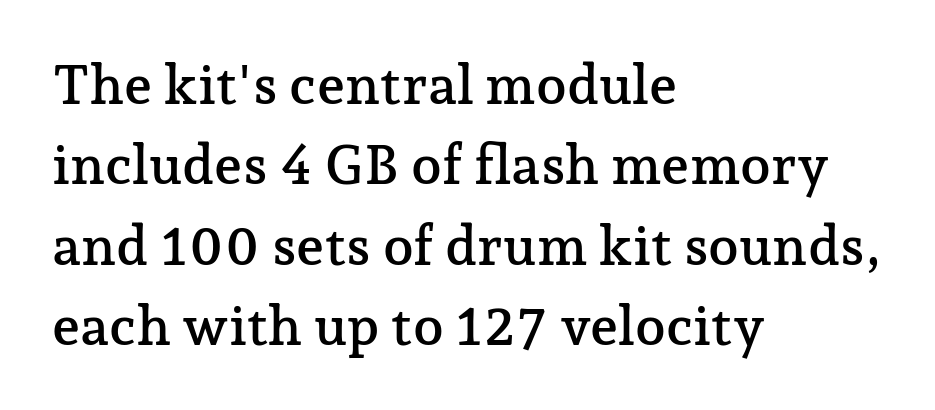
The image shows 55 px serif type, upright; set left-aligned, normal line spacing (1.46x), normal letter spacing, not underlined; low stroke contrast and a medium x-height.
